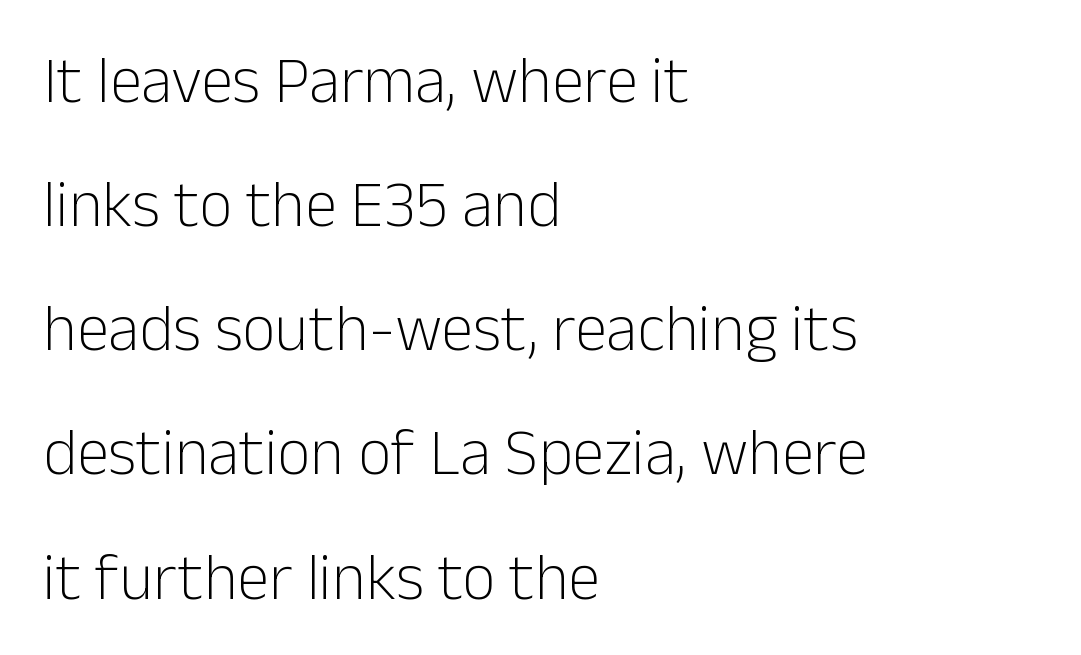
Descenders hang freely into open space. The passage shown is not bold in any degree. Note the varied advance widths — an 'i' is clearly narrower than an 'm'. This sample uses a sans-serif face. Each line starts at the same left margin while the right side varies.
